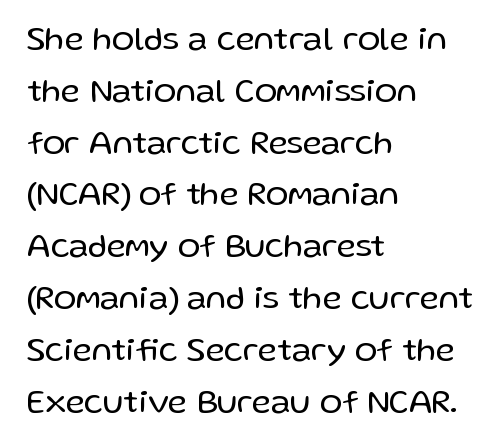
{"serif": "no", "italic": "no", "bold": "no", "weight": "regular", "width": "normal", "stroke_contrast": "low", "x_height": "medium", "monospaced": "no", "underline": "no", "align": "left", "line_spacing": "normal", "line_spacing_ratio": 1.57, "letter_spacing": "normal", "letter_spacing_em": 0.0, "glyph_px": 33}
